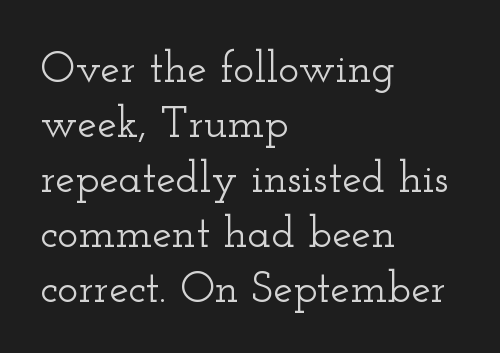
A typesetter would call this proportional, since set widths differ per character. The lines sit at an ordinary, default distance from one another. The string is rendered with underlining switched off. Alignment: flush left. This is serif lettering, the kind often seen in printed books. A roman cut, with each character standing at attention.
